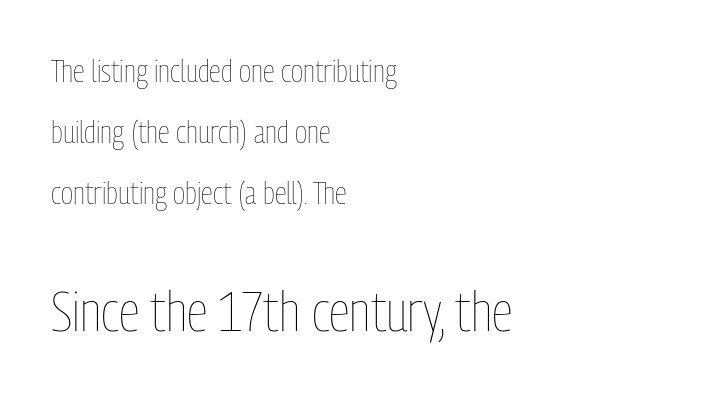
The image shows 55 px thin, condensed type, upright; set left-aligned, loose line spacing (1.96x), normal letter spacing, not underlined; the second (bottom) block is 1.77x larger; low stroke contrast and a medium x-height.
